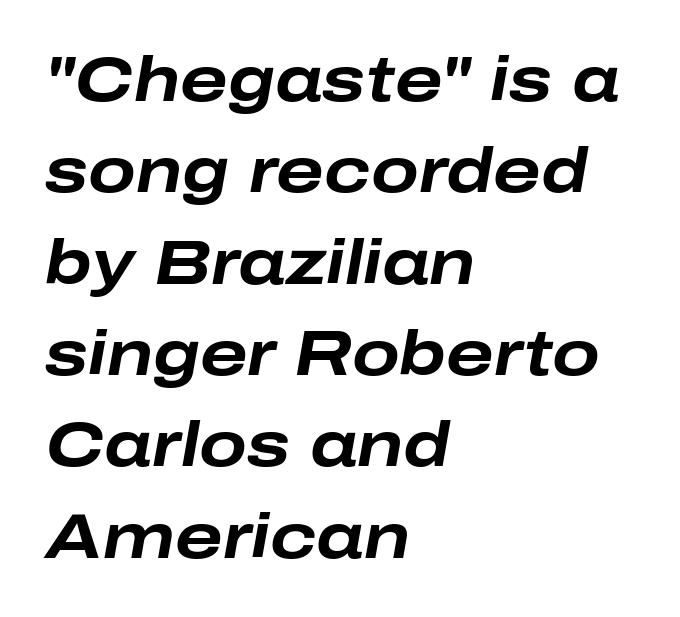
The image shows 63 px bold, wide type, italic (leaning right); set left-aligned, normal line spacing (1.45x), normal letter spacing, not underlined; low stroke contrast and a medium x-height.
